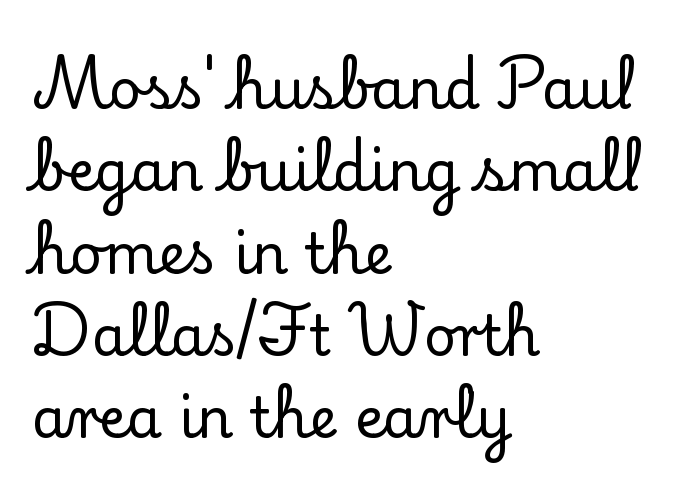
Q: Is the text italic (slanted)? A: No, it is upright.
Q: Is the typeface a serif or a sans-serif typeface? A: Serif.
Q: Is the text underlined? A: No.
Q: How is the paragraph aligned? A: Left-aligned.
Q: Is the spacing between letters normal or unusually wide? A: Normal.
Q: Is the spacing between lines tight, normal or loose? A: Normal.
Q: Width (condensed, normal, or wide)? A: Normal.
Q: Stroke contrast? A: Low.
Q: x-height? A: Small.
Q: Monospaced? A: No.
